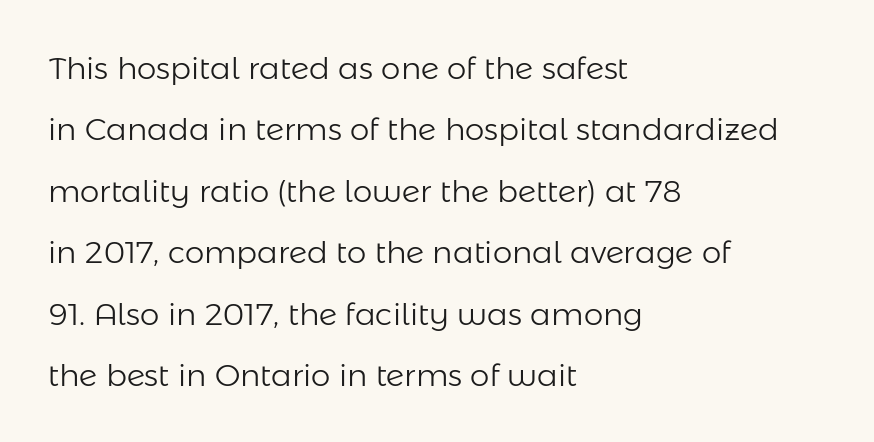
Q: Is the text bold? A: No.
Q: Is the text italic (slanted)? A: No, it is upright.
Q: Is the typeface a serif or a sans-serif typeface? A: Sans-serif.
Q: Is the text underlined? A: No.
Q: How is the paragraph aligned? A: Left-aligned.
Q: Is the spacing between letters normal or unusually wide? A: Normal.
Q: Is the spacing between lines tight, normal or loose? A: Loose.
Q: Width (condensed, normal, or wide)? A: Normal.
Q: Stroke contrast? A: Low.
Q: x-height? A: Medium.
Q: Monospaced? A: No.
